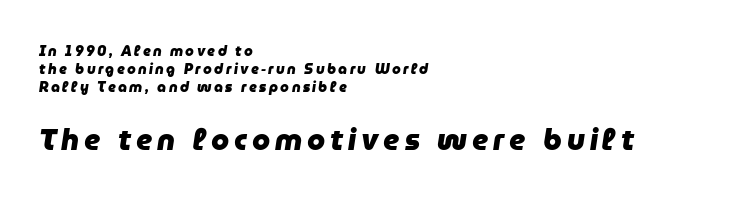
Q: Is the text bold? A: Yes.
Q: Is the text italic (slanted)? A: Yes, it leans right by about 9 degrees.
Q: Is the text underlined? A: No.
Q: How is the paragraph aligned? A: Left-aligned.
Q: Is the spacing between lines tight, normal or loose? A: Normal.
Q: Which block of text is set in a larger size, the first (top) or the second (bottom)? A: The second (bottom) one.
Q: Width (condensed, normal, or wide)? A: Normal.
Q: Stroke contrast? A: Low.
Q: x-height? A: Medium.
Q: Monospaced? A: No.
